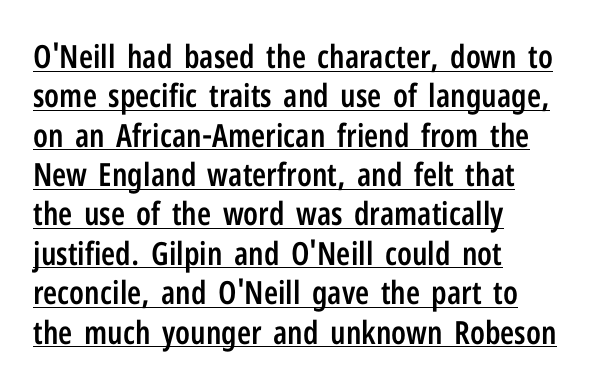
The image shows 32 px semibold, condensed sans-serif type, upright; set left-aligned, line spacing 1.23x, normal letter spacing, underlined; low stroke contrast and a medium x-height.
